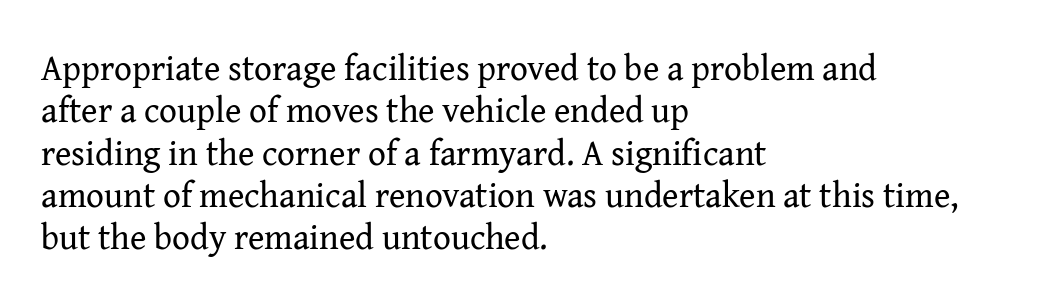
{"serif": "yes", "italic": "no", "bold": "no", "weight": "regular", "width": "normal", "stroke_contrast": "medium", "x_height": "medium", "monospaced": "no", "underline": "no", "align": "left", "line_spacing_ratio": 1.21, "letter_spacing": "normal", "letter_spacing_em": 0.0, "glyph_px": 35}
